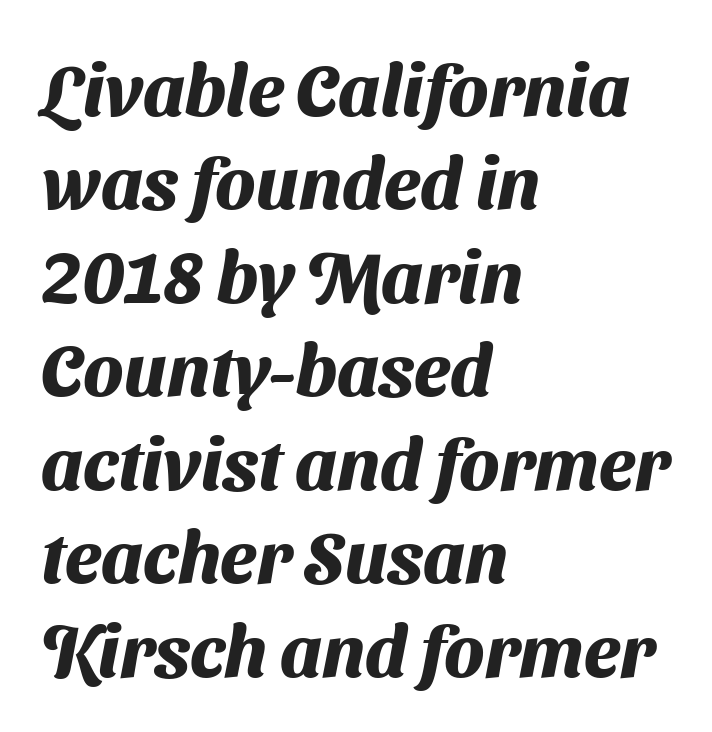
Q: Is the text bold? A: Yes.
Q: Is the typeface a serif or a sans-serif typeface? A: Sans-serif.
Q: Is the text underlined? A: No.
Q: How is the paragraph aligned? A: Left-aligned.
Q: Is the spacing between letters normal or unusually wide? A: Normal.
Q: Is the spacing between lines tight, normal or loose? A: Normal.
Q: Width (condensed, normal, or wide)? A: Normal.
Q: Stroke contrast? A: Medium.
Q: x-height? A: Medium.
Q: Monospaced? A: No.
